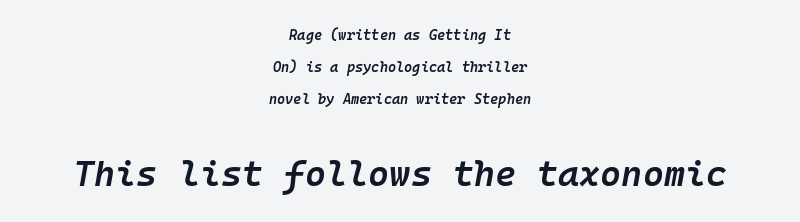
In terms of posture, this sample is oblique. Weight check: semibold — heavier than regular, not quite bold. The compositor balanced each line on the midline. Caption: standard tracking, unaltered.
